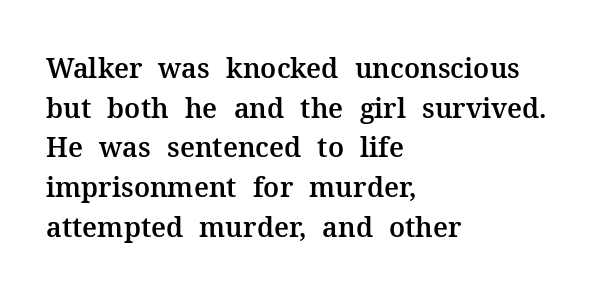
Reading down the column, the eye jumps a familiar distance to each next line. The gaps between neighbouring characters are ordinary and unremarkable. Every character sits straight up, as roman type does. These lines stack with their left ends in a neat column. Bare-footed words on every line.
